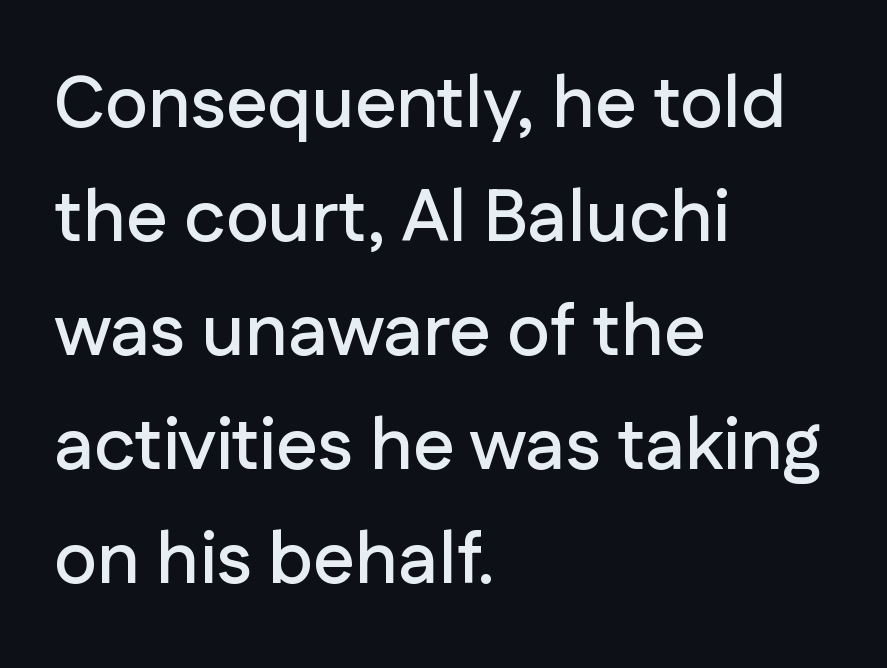
The image shows 73 px sans-serif type, upright; set left-aligned, normal line spacing (1.56x), normal letter spacing, not underlined; low stroke contrast and a medium x-height.
